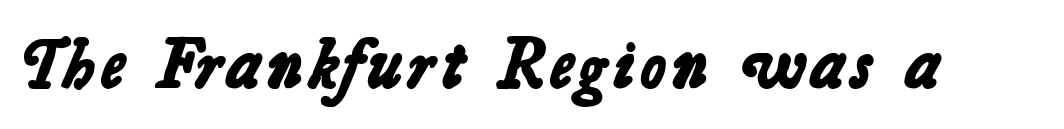
{"serif": "no", "bold": "yes", "weight": "bold", "width": "normal", "stroke_contrast": "low", "x_height": "medium", "monospaced": "no", "underline": "no", "letter_spacing": "normal", "letter_spacing_em": 0.0, "glyph_px": 70}
